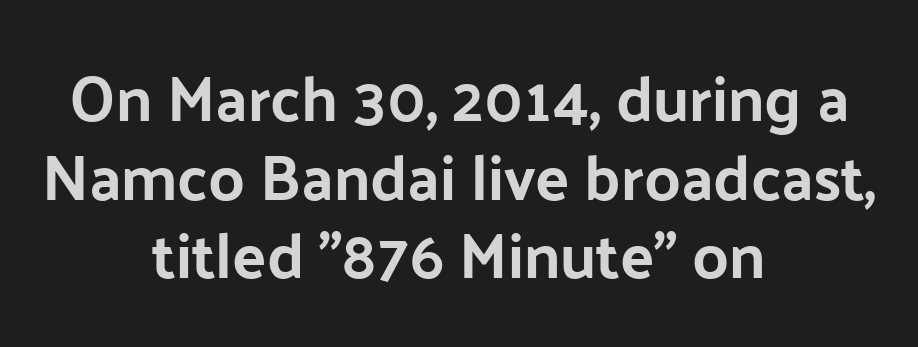
{"serif": "no", "italic": "no", "bold": "yes", "weight": "bold", "width": "normal", "stroke_contrast": "low", "x_height": "medium", "monospaced": "no", "underline": "no", "align": "center", "line_spacing": "normal", "line_spacing_ratio": 1.25, "letter_spacing": "normal", "letter_spacing_em": 0.0, "glyph_px": 63}
